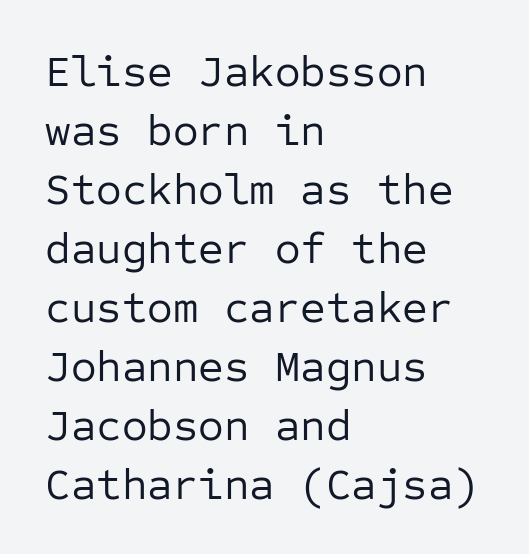
The characters display no serif detailing; their extremities are plain. When letters stand straight like this, we call the style roman or upright. This rendering uses left alignment, leaving the right contour irregular. Interline gaps are of average width in this sample.
